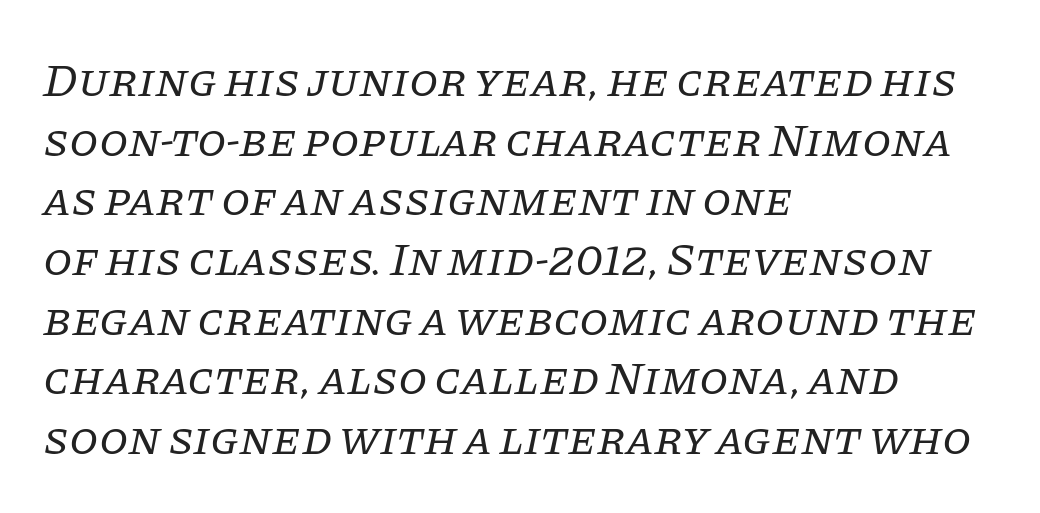
Q: Is the text bold? A: No.
Q: Is the text italic (slanted)? A: Yes, it leans right by about 11 degrees.
Q: Is the typeface a serif or a sans-serif typeface? A: Serif.
Q: Is the text underlined? A: No.
Q: How is the paragraph aligned? A: Left-aligned.
Q: Is the spacing between letters normal or unusually wide? A: Normal.
Q: Is the spacing between lines tight, normal or loose? A: Normal.
Q: Width (condensed, normal, or wide)? A: Normal.
Q: Stroke contrast? A: Low.
Q: x-height? A: Large.
Q: Monospaced? A: No.
